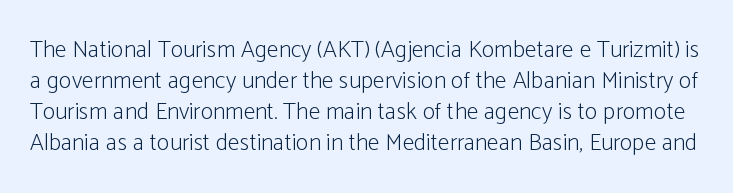
{"italic": "no", "bold": "no", "underline": "no", "line_spacing": "normal", "line_spacing_ratio": 1.29, "letter_spacing": "normal", "letter_spacing_em": 0.0, "glyph_px": 24}
